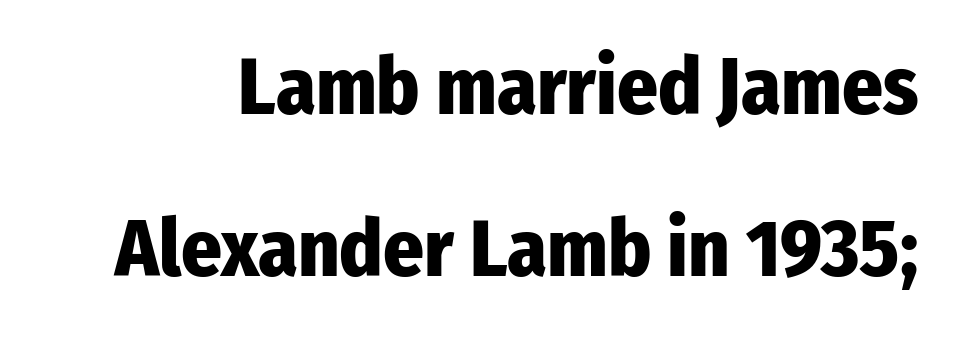
Q: Is the text bold? A: Yes.
Q: Is the text italic (slanted)? A: No, it is upright.
Q: Is the typeface a serif or a sans-serif typeface? A: Sans-serif.
Q: Is the text underlined? A: No.
Q: Is the spacing between letters normal or unusually wide? A: Normal.
Q: Is the spacing between lines tight, normal or loose? A: Loose.
Q: Width (condensed, normal, or wide)? A: Condensed.
Q: Stroke contrast? A: Low.
Q: x-height? A: Medium.
Q: Monospaced? A: No.
